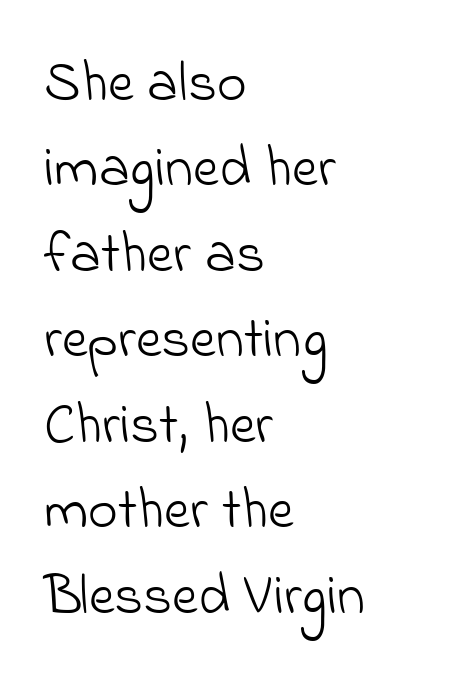
Type without underlining. Left-aligned paragraph, ragged on the right. Whoever set this chose a conventional vertical rhythm. The rendering uses natural spacing where letterforms have individual widths.
